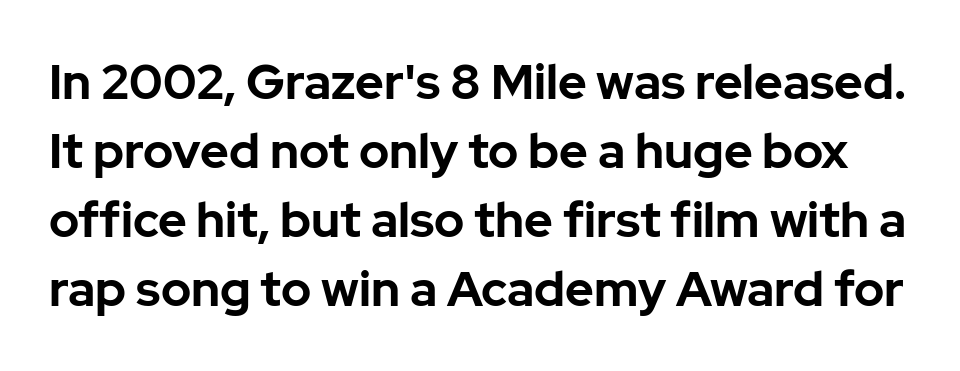
{"serif": "no", "italic": "no", "bold": "yes", "weight": "bold", "width": "normal", "stroke_contrast": "low", "x_height": "medium", "monospaced": "no", "underline": "no", "line_spacing": "normal", "line_spacing_ratio": 1.41, "letter_spacing": "normal", "letter_spacing_em": 0.0, "glyph_px": 49}
